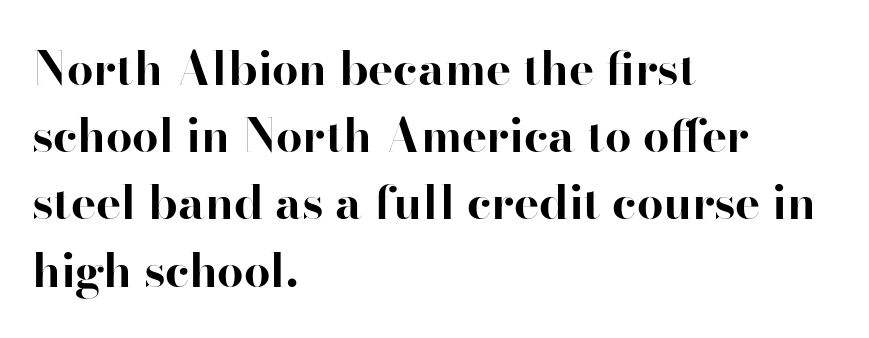
{"serif": "yes", "italic": "no", "bold": "yes", "weight": "bold", "width": "normal", "stroke_contrast": "high", "x_height": "small", "monospaced": "no", "underline": "no", "align": "left", "line_spacing": "normal", "line_spacing_ratio": 1.43, "letter_spacing": "normal", "letter_spacing_em": 0.0, "glyph_px": 47}
